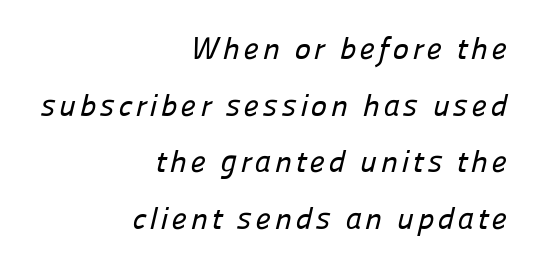
The image shows 31 px sans-serif type; set right-aligned, line spacing 1.83x, not underlined; low stroke contrast and a medium x-height.
